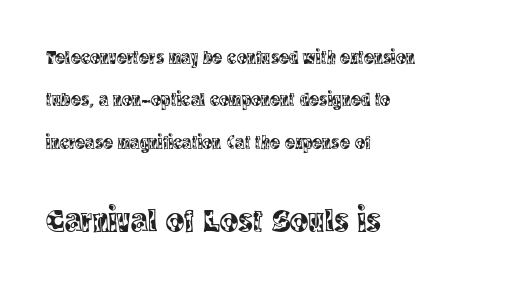
Q: Is the text italic (slanted)? A: No, it is upright.
Q: Is the typeface a serif or a sans-serif typeface? A: Serif.
Q: Is the text underlined? A: No.
Q: How is the paragraph aligned? A: Left-aligned.
Q: Is the spacing between letters normal or unusually wide? A: Normal.
Q: Is the spacing between lines tight, normal or loose? A: Loose.
Q: Which block of text is set in a larger size, the first (top) or the second (bottom)? A: The second (bottom) one.
Q: Width (condensed, normal, or wide)? A: Condensed.
Q: x-height? A: Large.
Q: Monospaced? A: No.
